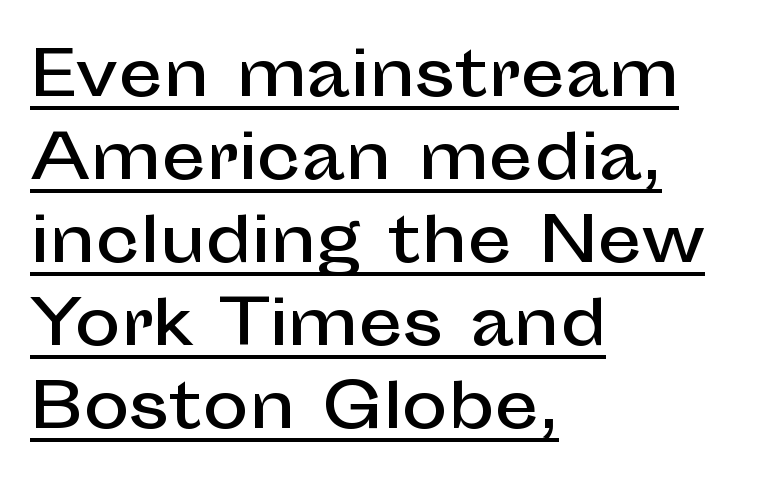
Q: Is the text italic (slanted)? A: No, it is upright.
Q: Is the typeface a serif or a sans-serif typeface? A: Sans-serif.
Q: Is the text underlined? A: Yes.
Q: How is the paragraph aligned? A: Left-aligned.
Q: Is the spacing between letters normal or unusually wide? A: Normal.
Q: Is the spacing between lines tight, normal or loose? A: Normal.
Q: Width (condensed, normal, or wide)? A: Normal.
Q: Stroke contrast? A: Low.
Q: x-height? A: Medium.
Q: Monospaced? A: No.
